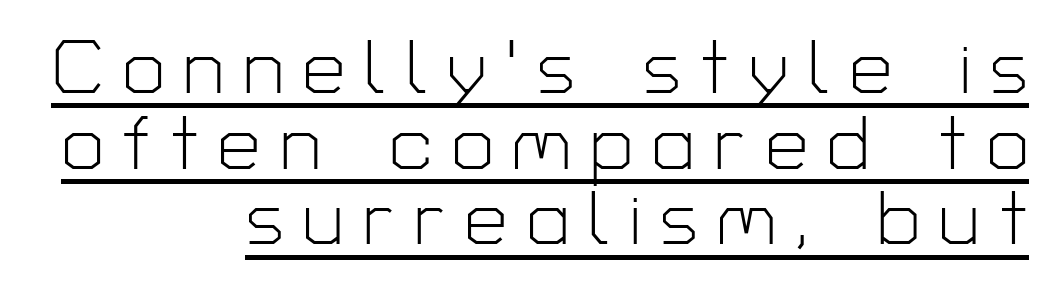
Horizontal bands of white between lines are thin slivers. A typesetter would call this proportional, since set widths differ per character. Underlined type. Stroke terminals: plain, sans-serif. The letterforms stand isolated, each surrounded by extra space.
